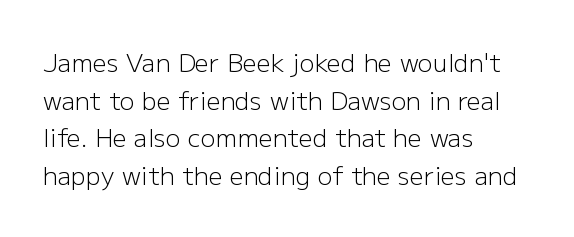
{"italic": "no", "bold": "no", "underline": "no", "align": "left", "line_spacing": "normal", "line_spacing_ratio": 1.51, "letter_spacing": "normal", "letter_spacing_em": 0.0, "glyph_px": 25}
